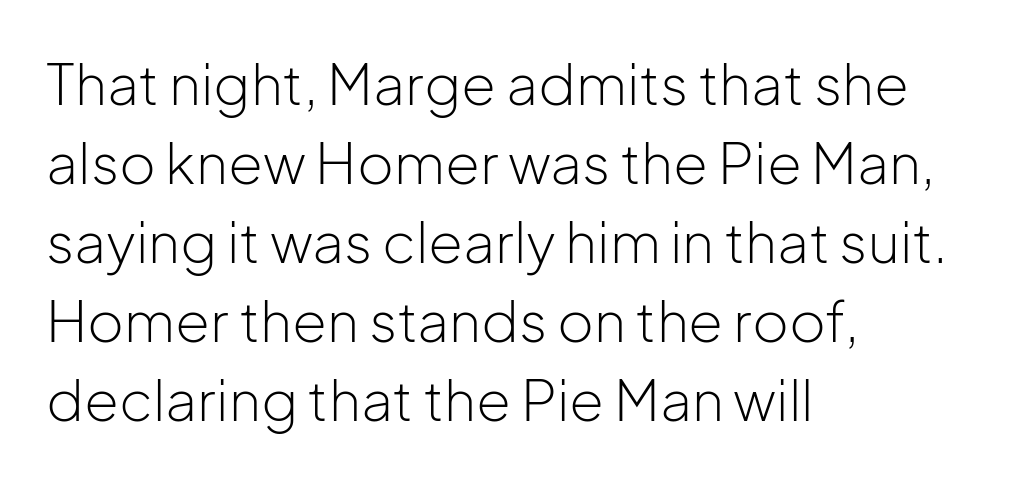
The image shows 56 px light sans-serif type, upright; set left-aligned, normal line spacing (1.41x), normal letter spacing, not underlined; low stroke contrast and a medium x-height.
